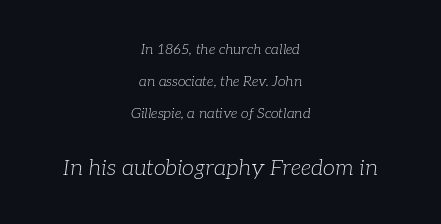
Q: Is the text bold? A: No.
Q: Is the text italic (slanted)? A: Yes, it leans right by about 7 degrees.
Q: Is the text underlined? A: No.
Q: How is the paragraph aligned? A: Centered.
Q: Is the spacing between letters normal or unusually wide? A: Normal.
Q: Is the spacing between lines tight, normal or loose? A: Loose.
Q: Which block of text is set in a larger size, the first (top) or the second (bottom)? A: The second (bottom) one.
